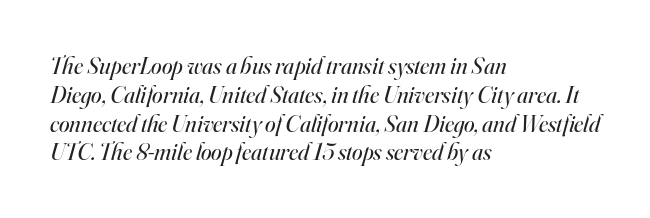
Tracking here is standard; glyphs follow each other at the usual distance. Each stroke keeps to a modest, everyday thickness or less. Which margin do the lines hug? The left one — the right edge is uneven. Quick note: italic. Plain, unruled lines of type.
